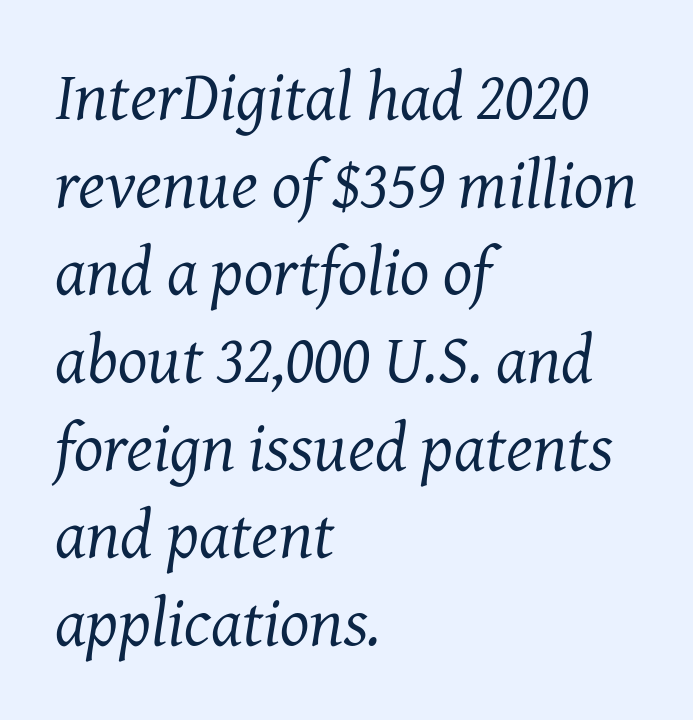
{"serif": "yes", "italic": "yes", "lean": "right", "slant_degrees": 7, "bold": "no", "weight": "regular", "width": "normal", "stroke_contrast": "medium", "x_height": "medium", "monospaced": "no", "underline": "no", "align": "left", "line_spacing": "normal", "line_spacing_ratio": 1.27, "letter_spacing": "normal", "letter_spacing_em": 0.0, "glyph_px": 69}
